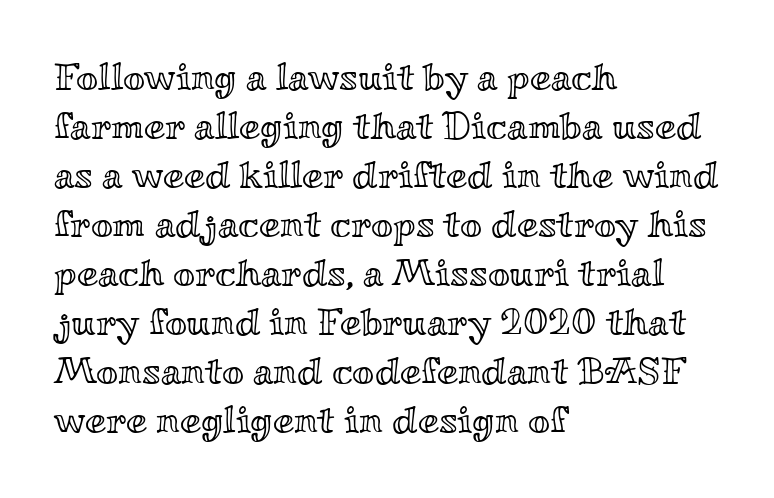
{"italic": "no", "width": "wide", "x_height": "small", "monospaced": "no", "underline": "no", "align": "left", "line_spacing": "normal", "line_spacing_ratio": 1.29, "letter_spacing": "normal", "letter_spacing_em": 0.0, "glyph_px": 38}
